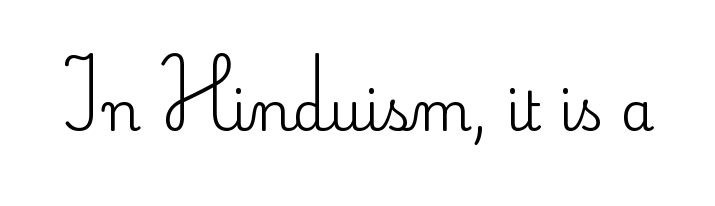
What kind of face is this? One with serifs. Is this a fixed-width face? No — the glyphs have proportional, varying widths. The words here are not underlined. Spacing between characters is what you'd get straight out of the box. A typesetter would mark this as roman, not italic.
